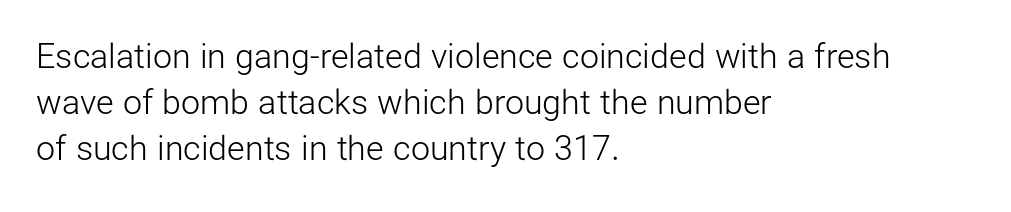
Q: Is the text bold? A: No.
Q: Is the text italic (slanted)? A: No, it is upright.
Q: Is the typeface a serif or a sans-serif typeface? A: Sans-serif.
Q: Is the text underlined? A: No.
Q: How is the paragraph aligned? A: Left-aligned.
Q: Is the spacing between letters normal or unusually wide? A: Normal.
Q: Is the spacing between lines tight, normal or loose? A: Normal.
Q: Width (condensed, normal, or wide)? A: Normal.
Q: Stroke contrast? A: Low.
Q: x-height? A: Medium.
Q: Monospaced? A: No.
